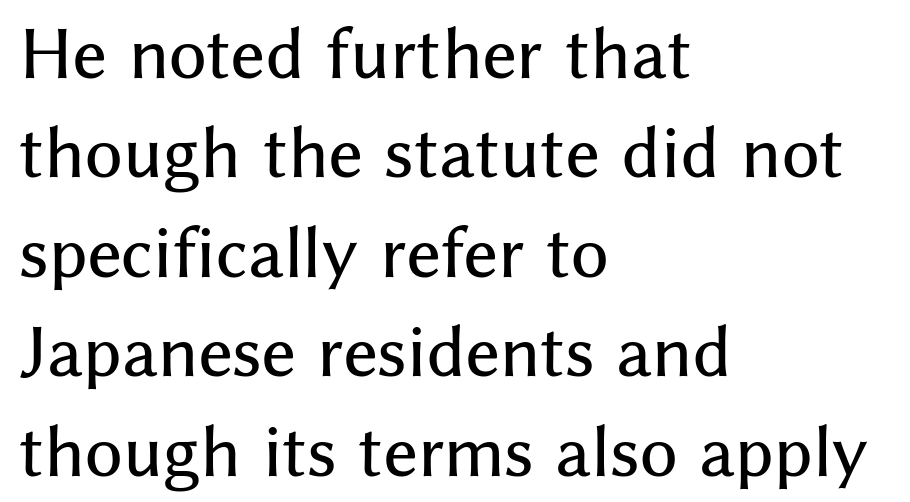
The image shows 65 px sans-serif type, upright; set left-aligned, normal line spacing (1.53x), normal letter spacing, not underlined; medium stroke contrast and a medium x-height.
